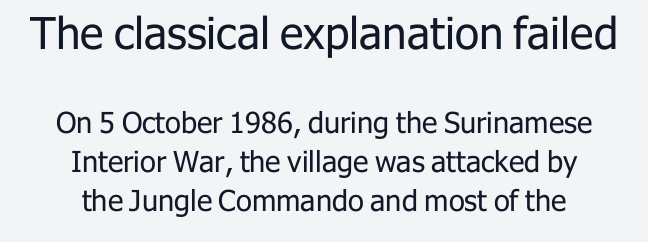
The type is set solid horizontally, with unmodified tracking. Reading down the column, the eye jumps a familiar distance to each next line. You could not count columns in this text — the font is proportionally spaced. This reads as an unemphasized weight, regular at the heaviest. Does the bottom block carry the larger type? No, the top block does. Where is the straight margin? There isn't one; the lines are centered.
